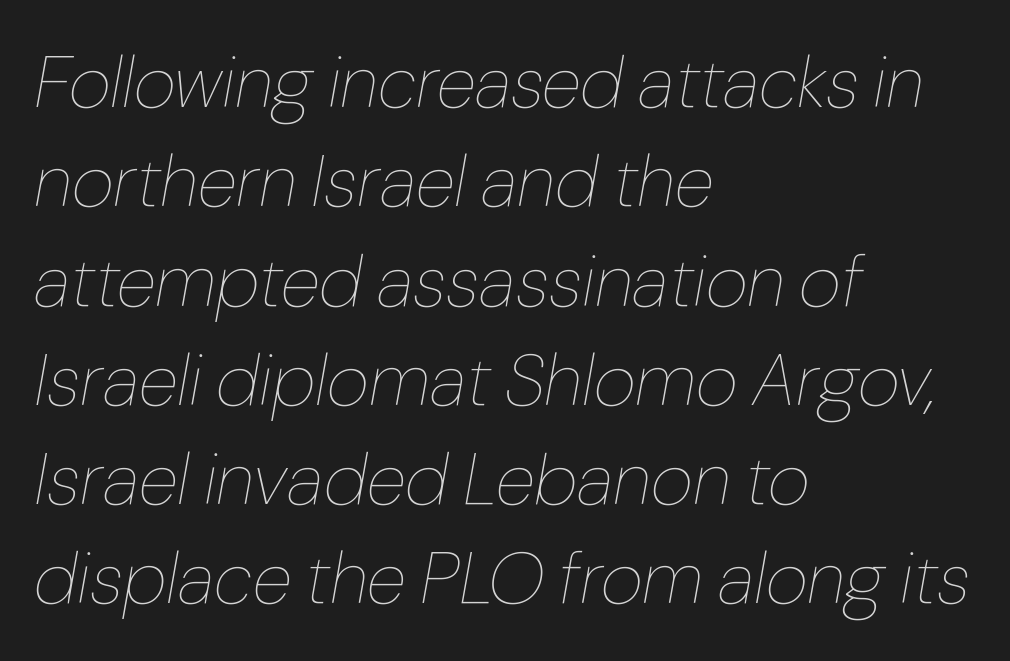
The image shows 73 px thin type, italic (leaning right); set left-aligned, normal line spacing (1.36x), normal letter spacing, not underlined; low stroke contrast and a medium x-height.
